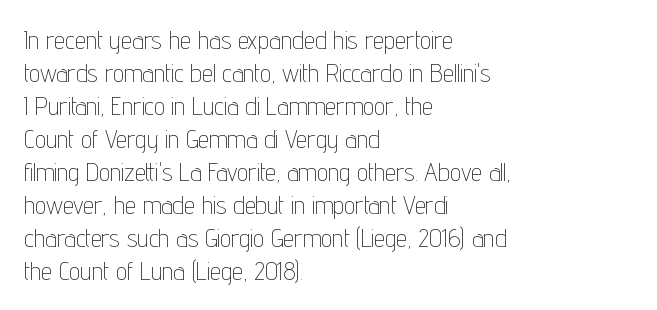
The setting favours the left margin, as ordinary paragraphs usually do. The letters stand upright; this is a roman face. Does the leading feel generous? No, just average. The passage shown has conventional tracking throughout. Each stroke keeps to a modest, everyday thickness or less.
